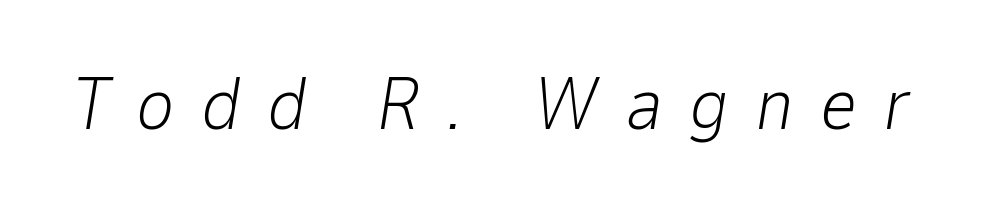
Q: Is the text bold? A: No.
Q: Is the text italic (slanted)? A: Yes, it leans right by about 9 degrees.
Q: Is the text underlined? A: No.
Q: Is the spacing between letters normal or unusually wide? A: Unusually wide.
Q: Width (condensed, normal, or wide)? A: Normal.
Q: Stroke contrast? A: Low.
Q: x-height? A: Medium.
Q: Monospaced? A: No.
